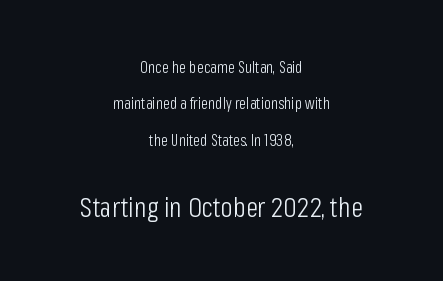
Leftover space on each line is divided equally before and after the words. Observe the ordinary spacing: letters are neighbours, not strangers. This rendering features lettering with no underline. Quick note: not italic, upright.
